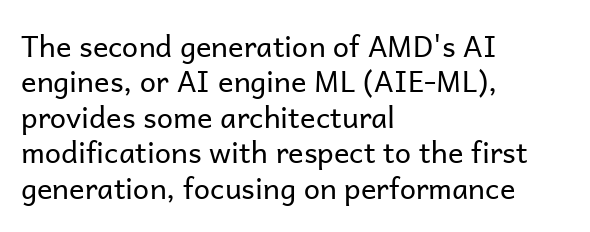
The image shows 29 px regular-weight sans-serif type, upright; set left-aligned, line spacing 1.22x, normal letter spacing, not underlined; low stroke contrast and a medium x-height.
